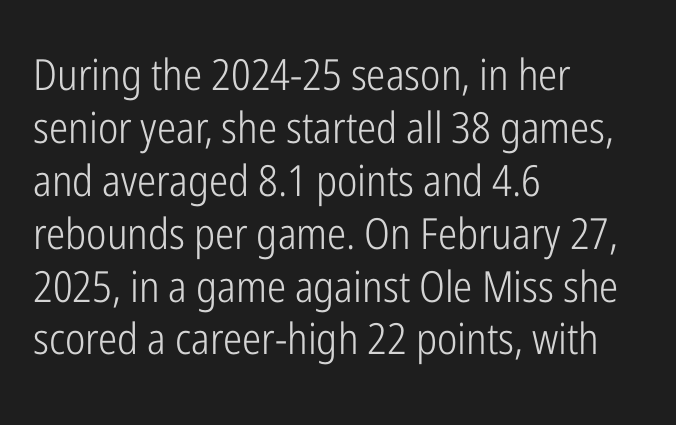
Q: Is the text bold? A: No.
Q: Is the text italic (slanted)? A: No, it is upright.
Q: Is the typeface a serif or a sans-serif typeface? A: Sans-serif.
Q: Is the text underlined? A: No.
Q: How is the paragraph aligned? A: Left-aligned.
Q: Is the spacing between letters normal or unusually wide? A: Normal.
Q: Width (condensed, normal, or wide)? A: Condensed.
Q: Stroke contrast? A: Low.
Q: x-height? A: Medium.
Q: Monospaced? A: No.
